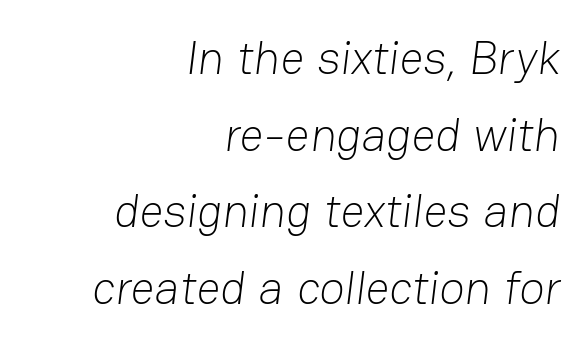
The image shows 47 px light sans-serif type; set right-aligned, normal line spacing (1.63x), normal letter spacing, not underlined; low stroke contrast and a medium x-height.
